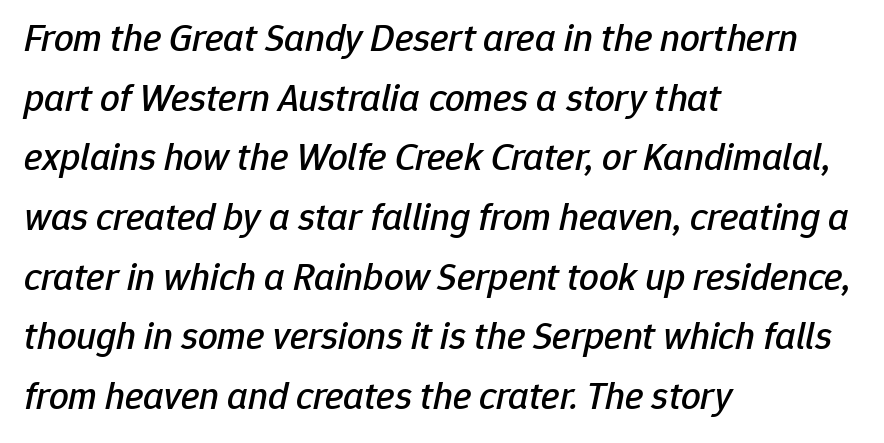
There's an unmistakable incline to the writing here. Notice how the passage keeps a crisp vertical edge on the left only. Spacing between characters is what you'd get straight out of the box. One glance says typical: line gaps are just what's usual. This sample has the flowing, uneven cadence of proportional lettering. The strip under each line holds only bare page.
